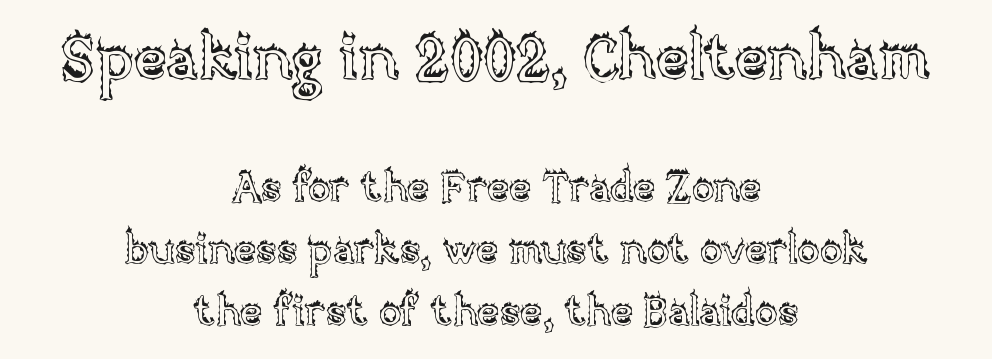
Q: Is the text italic (slanted)? A: No, it is upright.
Q: Is the text underlined? A: No.
Q: How is the paragraph aligned? A: Centered.
Q: Is the spacing between letters normal or unusually wide? A: Normal.
Q: Is the spacing between lines tight, normal or loose? A: Normal.
Q: Which block of text is set in a larger size, the first (top) or the second (bottom)? A: The first (top) one.
Q: Width (condensed, normal, or wide)? A: Normal.
Q: x-height? A: Large.
Q: Monospaced? A: No.
